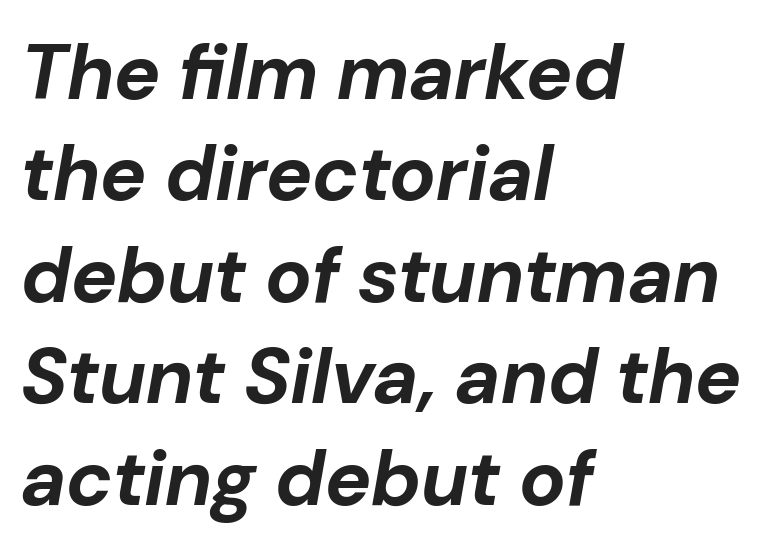
The image shows 78 px bold type, italic (leaning right); set left-aligned, normal line spacing (1.3x), normal letter spacing, not underlined; low stroke contrast and a medium x-height.
